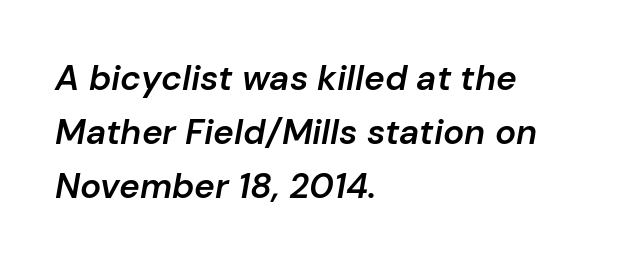
The image shows 35 px semibold type, italic (leaning right); set left-aligned, normal line spacing (1.54x), normal letter spacing, not underlined; low stroke contrast and a medium x-height.
